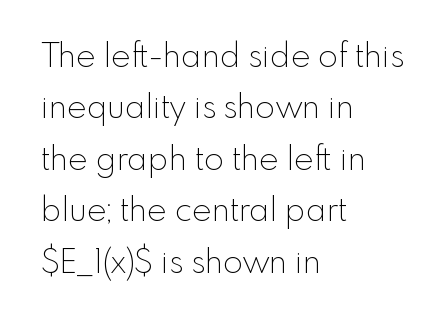
The image shows 33 px thin sans-serif type, upright; set left-aligned, normal line spacing (1.56x), normal letter spacing, not underlined; a small x-height.
